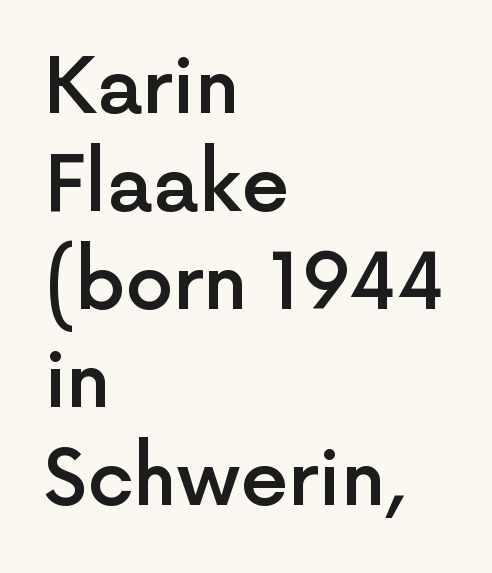
The image shows 76 px semibold sans-serif type, upright; set left-aligned, normal line spacing (1.29x), normal letter spacing, not underlined; a medium x-height.
